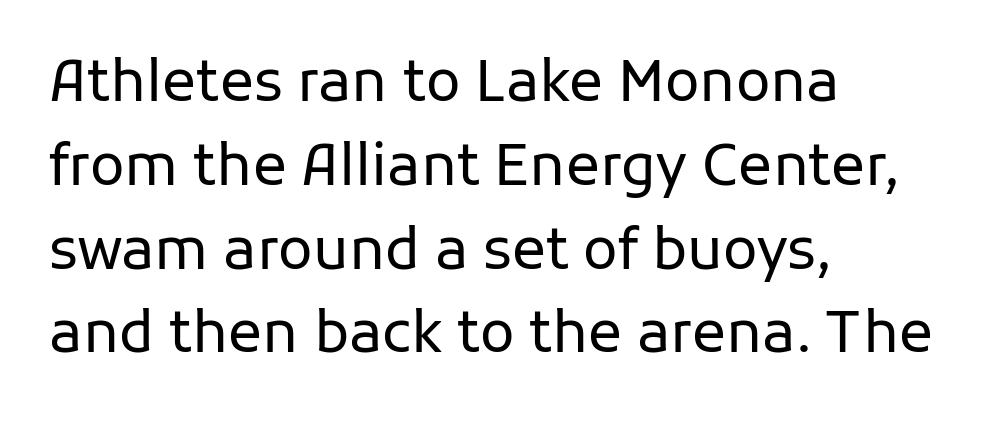
The image shows 57 px regular-weight sans-serif type, upright; set left-aligned, normal line spacing (1.47x), normal letter spacing, not underlined; low stroke contrast and a medium x-height.
